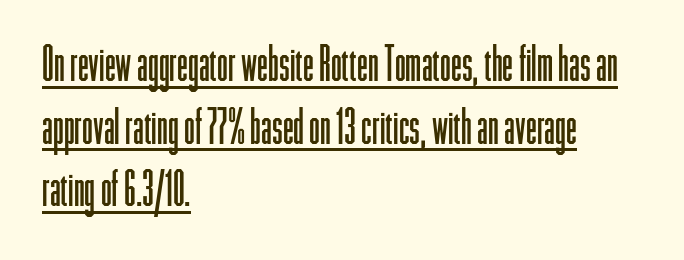
Q: Is the text bold? A: No.
Q: Is the text italic (slanted)? A: No, it is upright.
Q: Is the typeface a serif or a sans-serif typeface? A: Sans-serif.
Q: Is the text underlined? A: Yes.
Q: How is the paragraph aligned? A: Left-aligned.
Q: Is the spacing between letters normal or unusually wide? A: Normal.
Q: Is the spacing between lines tight, normal or loose? A: Normal.
Q: Width (condensed, normal, or wide)? A: Condensed.
Q: Stroke contrast? A: Low.
Q: x-height? A: Medium.
Q: Monospaced? A: No.
